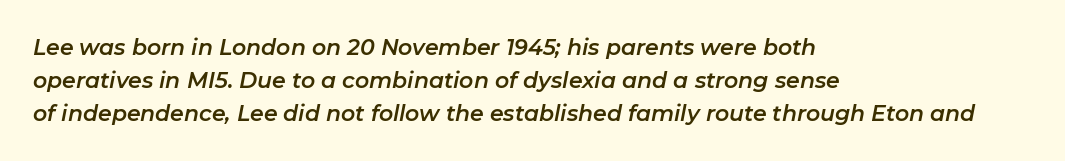
If you drew a ruler down the left edge, every line would touch it. Normally led — the rows are evenly, conventionally spaced. The passage shown has conventional tracking throughout. Honestly, there is no underline to notice here at all. Designer's note — italics engaged.
